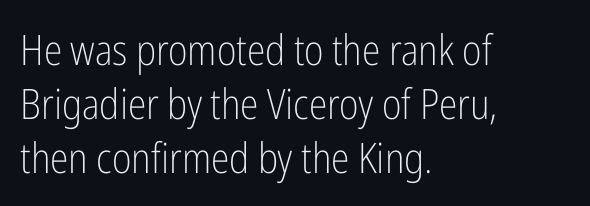
The image shows 42 px light, condensed sans-serif type, upright; set left-aligned, normal line spacing (1.28x), normal letter spacing, not underlined; low stroke contrast and a medium x-height.
